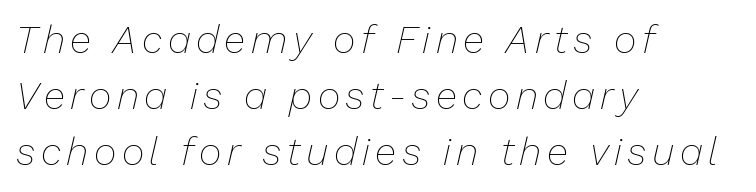
{"italic": "yes", "lean": "right", "slant_degrees": 13, "bold": "no", "weight": "thin", "width": "normal", "stroke_contrast": "low", "x_height": "medium", "monospaced": "no", "underline": "no", "align": "left", "line_spacing": "normal", "line_spacing_ratio": 1.44, "glyph_px": 39}
